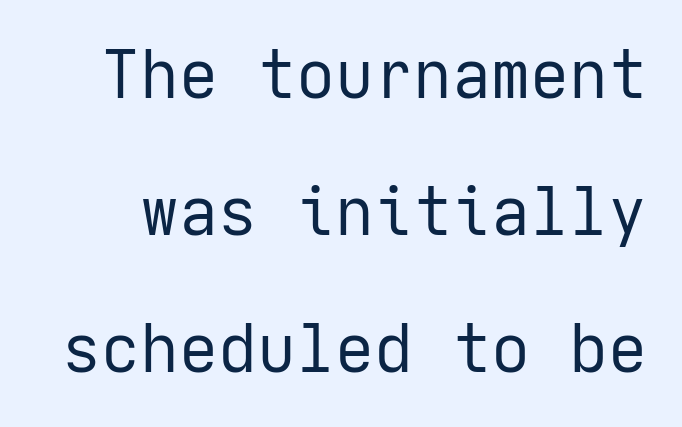
{"serif": "no", "italic": "no", "bold": "no", "weight": "regular", "width": "normal", "stroke_contrast": "low", "x_height": "medium", "underline": "no", "line_spacing": "loose", "line_spacing_ratio": 2.11, "letter_spacing": "normal", "letter_spacing_em": 0.0, "glyph_px": 65}
